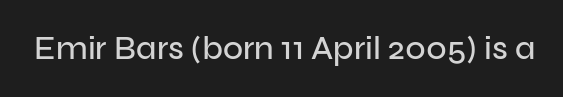
Is the letter spacing exaggerated? No — it looks like the ordinary default. A clean baseline with only descenders dipping below it. Is this a sans? Yes — the strokes have no serifs. Character widths vary here, with narrow letters taking less room than wide ones. Unlike italic type, these characters show no tilt at all.
